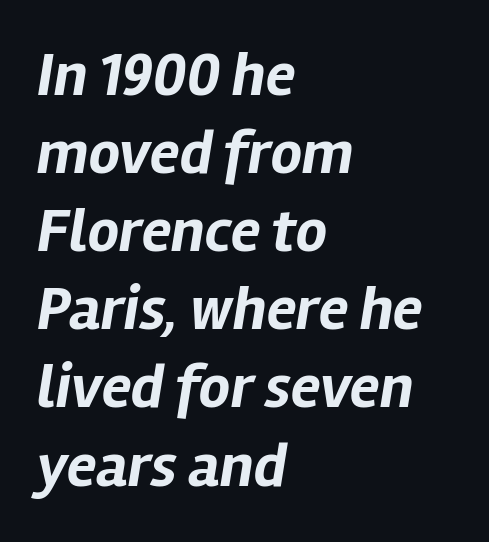
{"italic": "yes", "lean": "right", "slant_degrees": 12, "bold": "yes", "weight": "bold", "width": "normal", "stroke_contrast": "low", "x_height": "medium", "monospaced": "no", "underline": "no", "align": "left", "line_spacing": "normal", "line_spacing_ratio": 1.26, "letter_spacing": "normal", "letter_spacing_em": 0.0, "glyph_px": 62}
